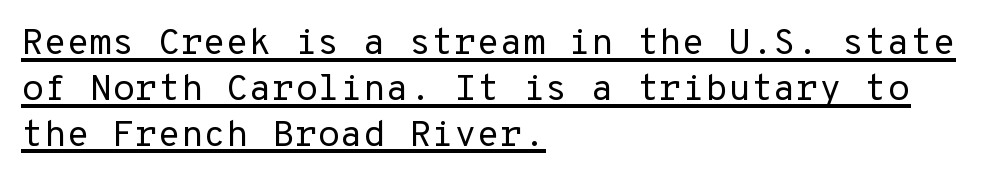
Caption: lettering with a line underneath. Typographically, this falls in the sans-serif category. The horizontal fit of the characters is conventional and even. Notice how the stems are strictly vertical — no italics here. Heaviness? Minimal to ordinary, like unemphasized prose. Think of a typewriter: that constant character pitch is what you see here.
